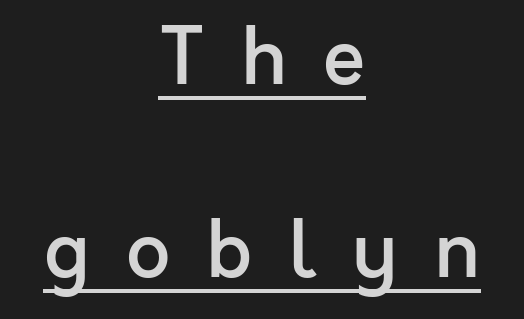
The face used here is a sans, in the tradition of grotesques and geometrics. Notice the wide empty band between every row — that's loose leading. The lettering is marked with a stroke running underneath it. Rendered with straight, roman letterforms.
